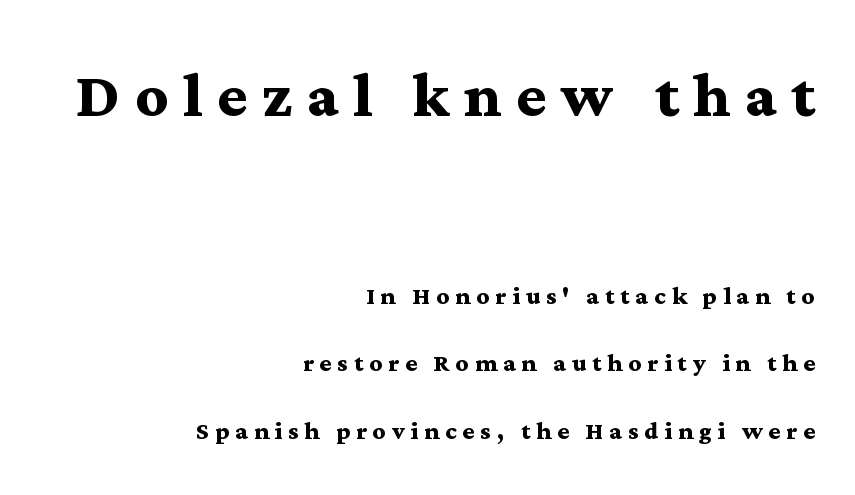
{"serif": "yes", "italic": "no", "bold": "yes", "weight": "semibold", "width": "wide", "stroke_contrast": "medium", "x_height": "medium", "monospaced": "no", "underline": "no", "align": "right", "line_spacing": "loose", "line_spacing_ratio": 2.11, "larger_block": "first", "size_ratio": 2.5, "glyph_px": 80}
